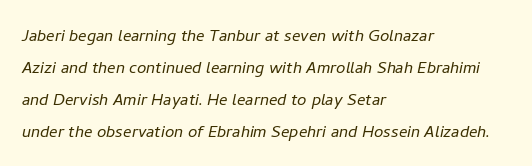
The image shows 21 px text type, italic (leaning right); set left-aligned, normal line spacing (1.52x), normal letter spacing, not underlined.
